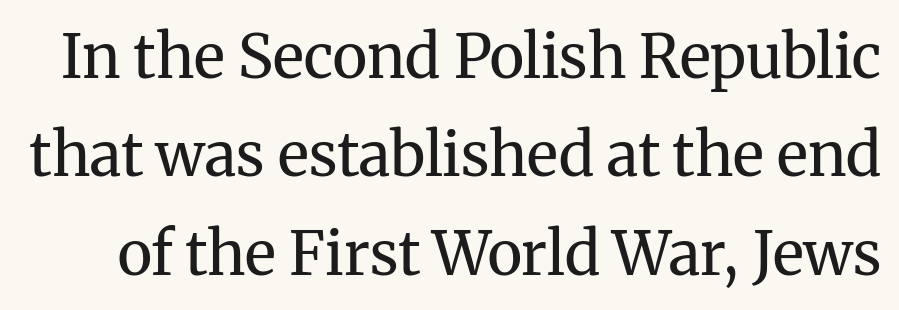
{"serif": "yes", "italic": "no", "bold": "no", "weight": "regular", "width": "normal", "stroke_contrast": "medium", "x_height": "medium", "monospaced": "no", "underline": "no", "line_spacing": "normal", "line_spacing_ratio": 1.64, "letter_spacing": "normal", "letter_spacing_em": 0.0, "glyph_px": 60}
